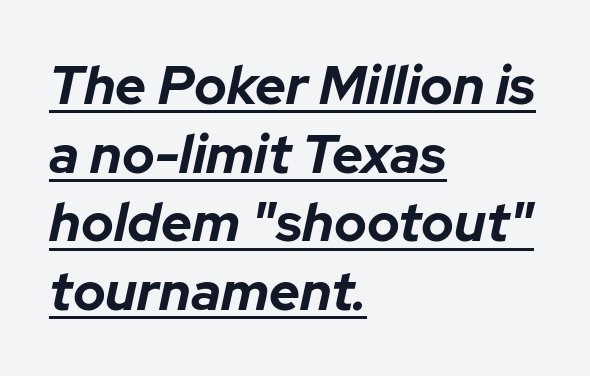
The image shows 54 px bold type, italic (leaning right); set left-aligned, normal line spacing (1.27x), normal letter spacing, underlined; low stroke contrast and a medium x-height.
